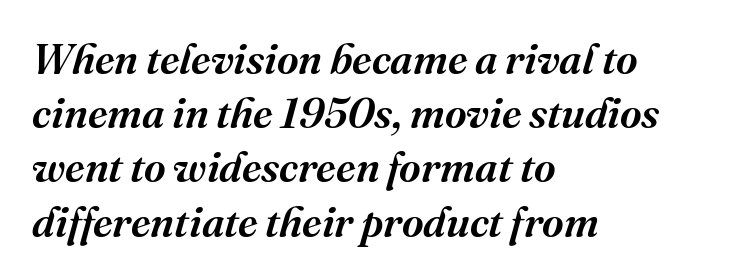
The rag falls on the right side of this text block. Italic? Definitely — the glyphs are oblique. Letter spacing: default. Honestly, there is no underline to notice here at all.
